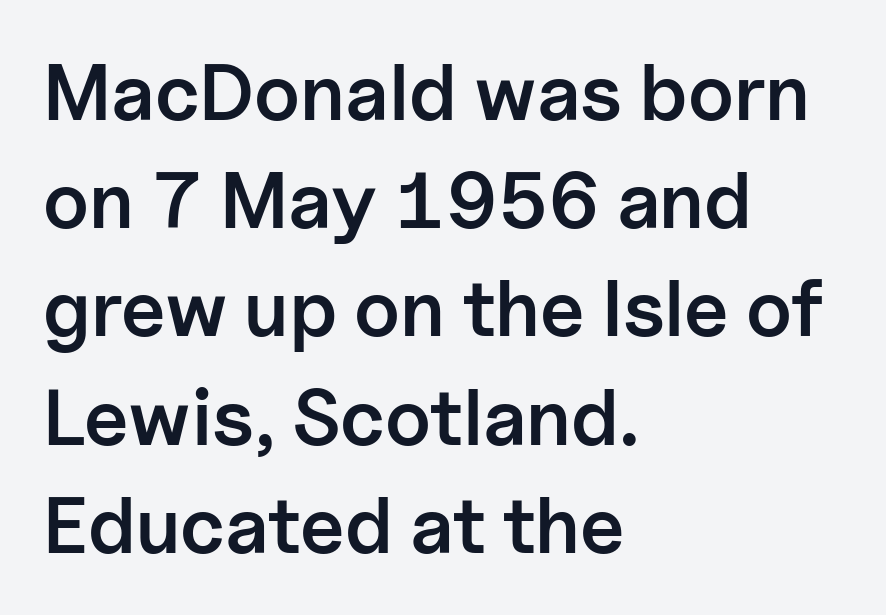
Q: Is the text bold? A: Semi-bold.
Q: Is the text italic (slanted)? A: No, it is upright.
Q: Is the typeface a serif or a sans-serif typeface? A: Sans-serif.
Q: Is the text underlined? A: No.
Q: How is the paragraph aligned? A: Left-aligned.
Q: Is the spacing between letters normal or unusually wide? A: Normal.
Q: Is the spacing between lines tight, normal or loose? A: Normal.
Q: Width (condensed, normal, or wide)? A: Normal.
Q: Stroke contrast? A: Low.
Q: x-height? A: Medium.
Q: Monospaced? A: No.
